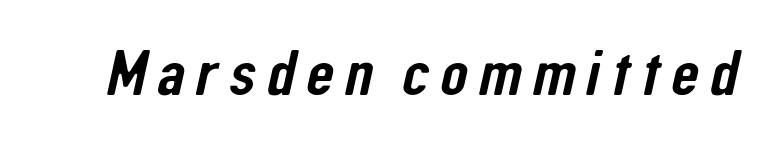
{"serif": "no", "width": "condensed", "stroke_contrast": "low", "x_height": "medium", "monospaced": "no", "underline": "no", "glyph_px": 64}
